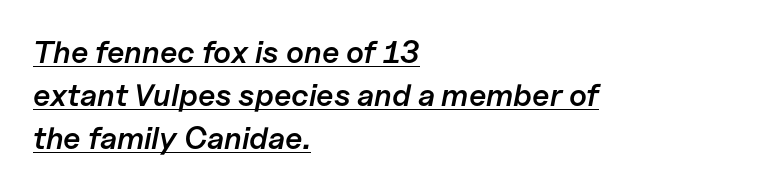
The image shows 31 px semibold type, italic (leaning right); set left-aligned, normal line spacing (1.39x), normal letter spacing, underlined; low stroke contrast and a medium x-height.
